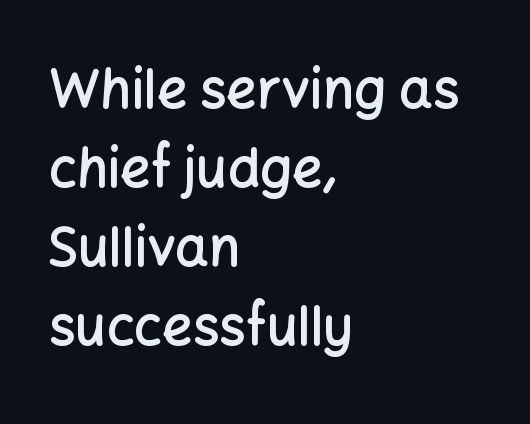
Q: Is the text bold? A: Semi-bold.
Q: Is the text italic (slanted)? A: No, it is upright.
Q: Is the typeface a serif or a sans-serif typeface? A: Sans-serif.
Q: Is the text underlined? A: No.
Q: How is the paragraph aligned? A: Left-aligned.
Q: Is the spacing between letters normal or unusually wide? A: Normal.
Q: Is the spacing between lines tight, normal or loose? A: Normal.
Q: Width (condensed, normal, or wide)? A: Normal.
Q: Stroke contrast? A: Low.
Q: x-height? A: Medium.
Q: Monospaced? A: No.
